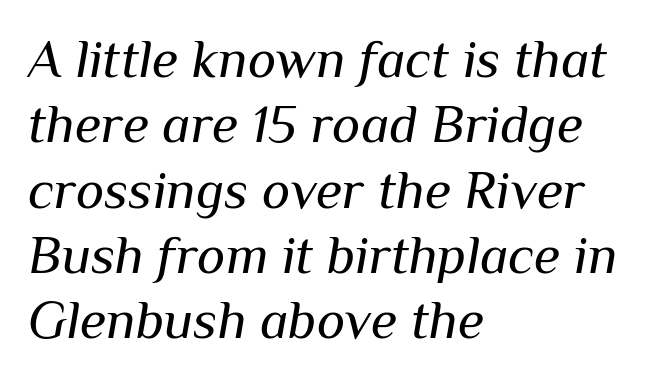
Q: Is the text bold? A: No.
Q: Is the text italic (slanted)? A: Yes, it leans right by about 10 degrees.
Q: Is the text underlined? A: No.
Q: How is the paragraph aligned? A: Left-aligned.
Q: Is the spacing between letters normal or unusually wide? A: Normal.
Q: Width (condensed, normal, or wide)? A: Normal.
Q: Stroke contrast? A: Medium.
Q: x-height? A: Medium.
Q: Monospaced? A: No.
